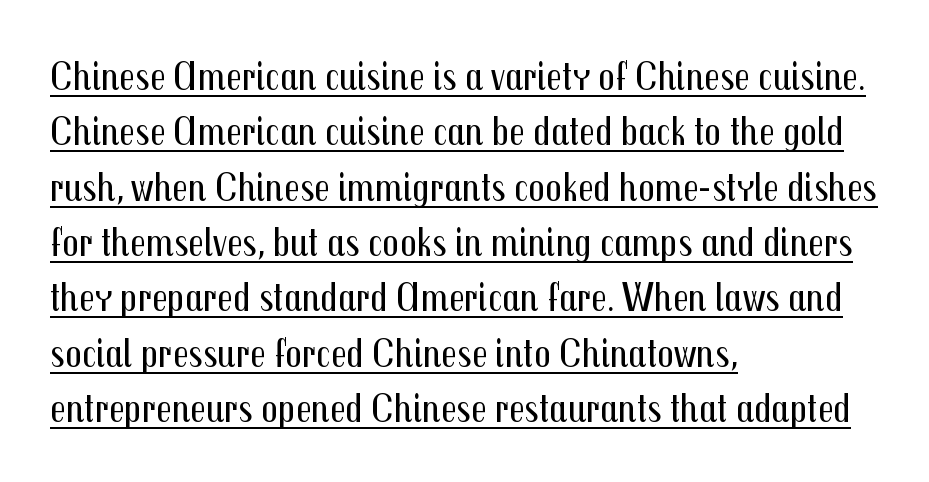
Q: Is the text bold? A: No.
Q: Is the text italic (slanted)? A: No, it is upright.
Q: Is the typeface a serif or a sans-serif typeface? A: Sans-serif.
Q: Is the text underlined? A: Yes.
Q: How is the paragraph aligned? A: Left-aligned.
Q: Is the spacing between letters normal or unusually wide? A: Normal.
Q: Is the spacing between lines tight, normal or loose? A: Normal.
Q: Width (condensed, normal, or wide)? A: Condensed.
Q: Stroke contrast? A: Medium.
Q: x-height? A: Medium.
Q: Monospaced? A: No.
